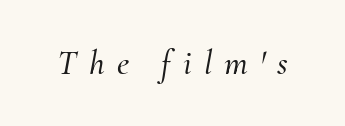
Q: Is the text italic (slanted)? A: Yes, it leans right by about 10 degrees.
Q: Is the typeface a serif or a sans-serif typeface? A: Serif.
Q: Is the text underlined? A: No.
Q: Is the spacing between letters normal or unusually wide? A: Unusually wide.
Q: Width (condensed, normal, or wide)? A: Normal.
Q: Stroke contrast? A: Medium.
Q: x-height? A: Small.
Q: Monospaced? A: No.
